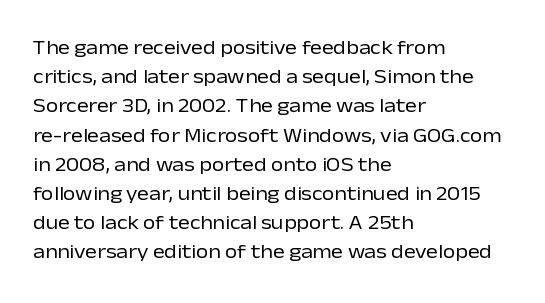
{"italic": "no", "bold": "no", "underline": "no", "align": "left", "line_spacing": "normal", "line_spacing_ratio": 1.46, "letter_spacing": "normal", "letter_spacing_em": 0.0, "glyph_px": 20}
